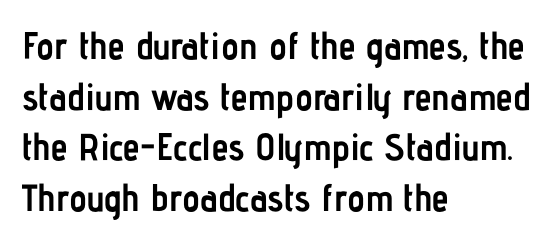
The image shows 38 px semibold, condensed sans-serif type, upright; set left-aligned, normal line spacing (1.33x), normal letter spacing, not underlined; low stroke contrast and a medium x-height.
